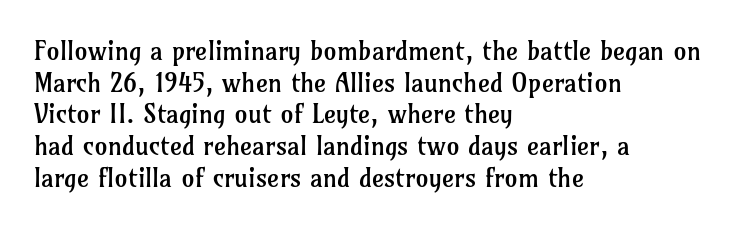
Q: Is the text bold? A: No.
Q: Is the text italic (slanted)? A: No, it is upright.
Q: Is the text underlined? A: No.
Q: How is the paragraph aligned? A: Left-aligned.
Q: Is the spacing between letters normal or unusually wide? A: Normal.
